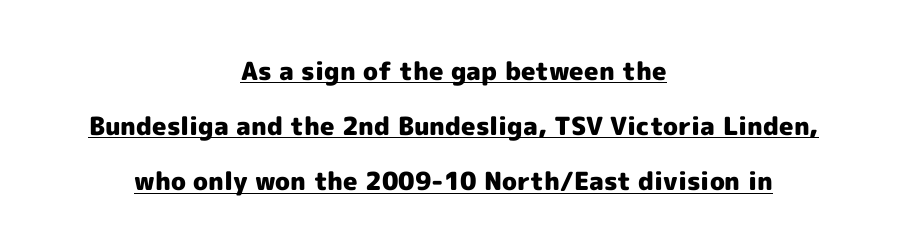
{"italic": "no", "bold": "yes", "underline": "yes", "align": "center", "line_spacing": "loose", "line_spacing_ratio": 2.21, "letter_spacing": "normal", "letter_spacing_em": 0.0, "glyph_px": 25}
